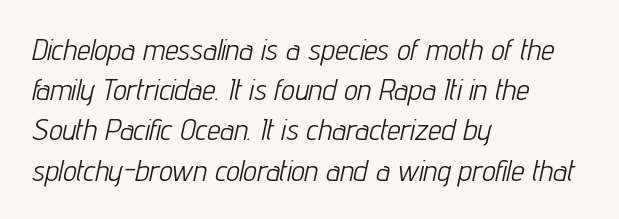
Q: Is the text bold? A: No.
Q: Is the text italic (slanted)? A: Yes, it leans right by about 12 degrees.
Q: Is the text underlined? A: No.
Q: How is the paragraph aligned? A: Left-aligned.
Q: Is the spacing between letters normal or unusually wide? A: Normal.
Q: Is the spacing between lines tight, normal or loose? A: Normal.
Q: Width (condensed, normal, or wide)? A: Condensed.
Q: Stroke contrast? A: Low.
Q: x-height? A: Medium.
Q: Monospaced? A: No.
